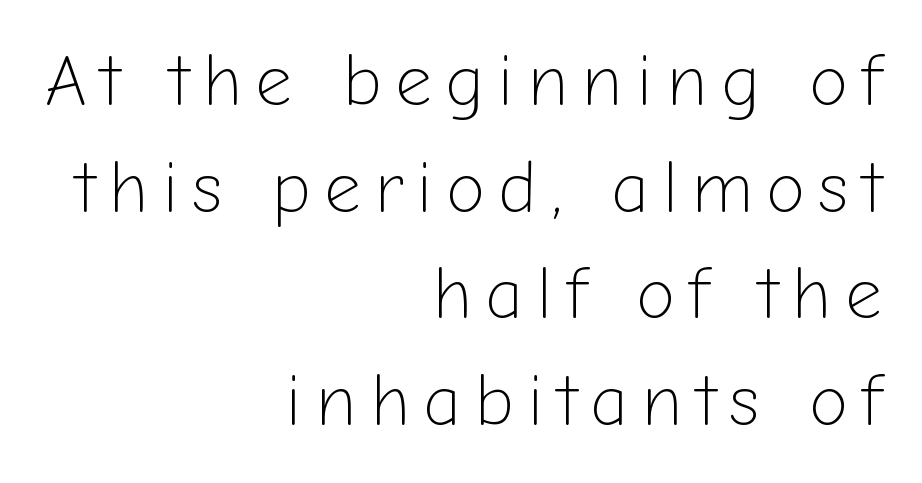
The image shows 72 px light sans-serif type, upright; set right-aligned, normal line spacing (1.48x), not underlined; low stroke contrast and a medium x-height.
